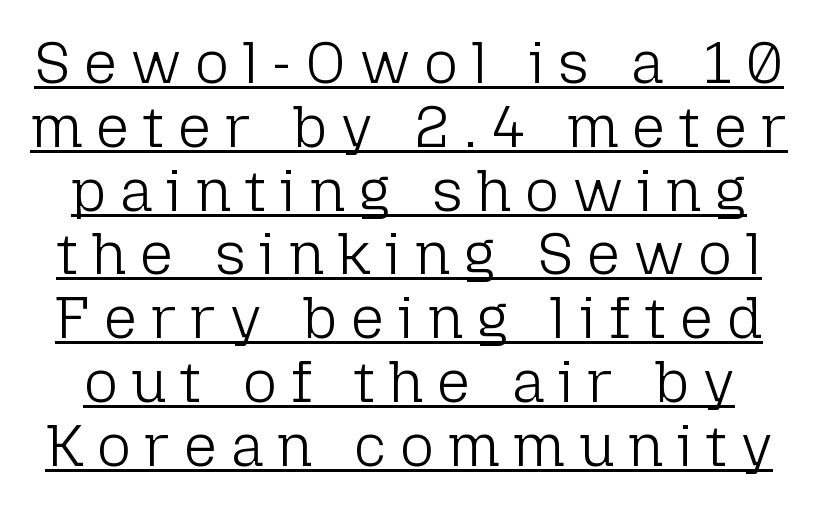
The image shows 58 px light sans-serif type, upright; set tight line spacing (1.1x), unusually wide letter spacing (+0.24 em), underlined; low stroke contrast and a medium x-height.
